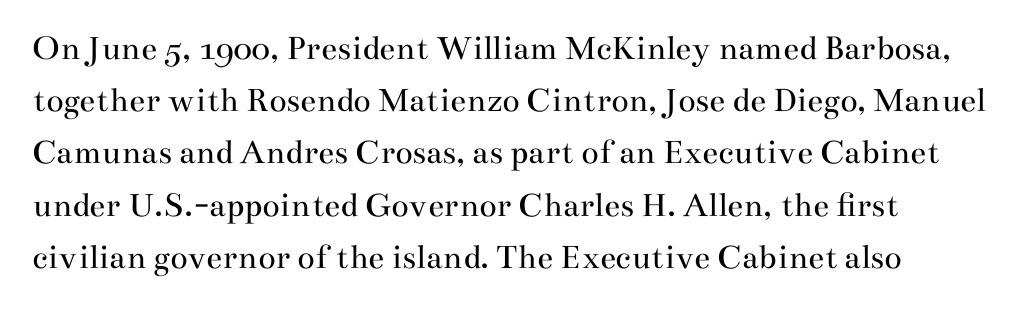
Just letters on the line, the space beneath them empty. Honestly, the letter spacing is just normal — you wouldn't notice it. Rendered with straight, roman letterforms. A typesetter would call this proportional, since set widths differ per character. Think standard paragraph weight, or any step lighter than that. The block of text has a typical density, with ordinary space between rows.
